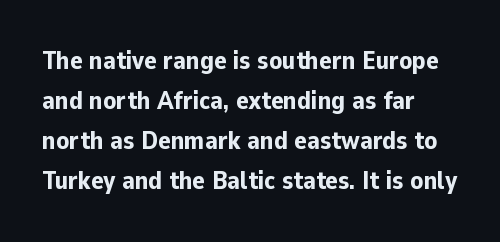
The image shows 26 px bold type, upright; set left-aligned, normal line spacing (1.54x), normal letter spacing, not underlined.
